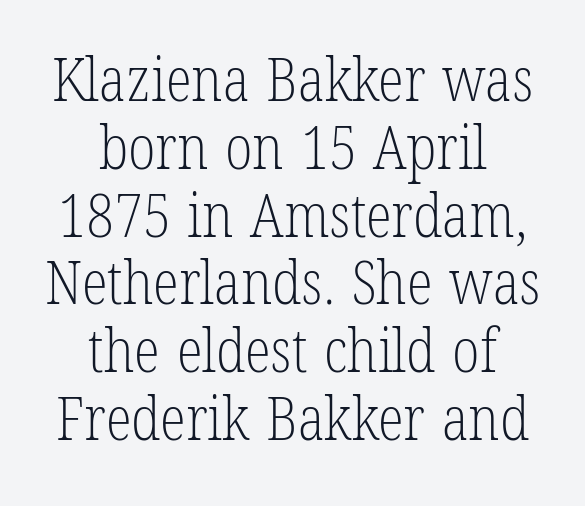
The image shows 60 px light, condensed serif type, upright; set centered, tight line spacing (1.13x), normal letter spacing, not underlined; low stroke contrast and a medium x-height.
